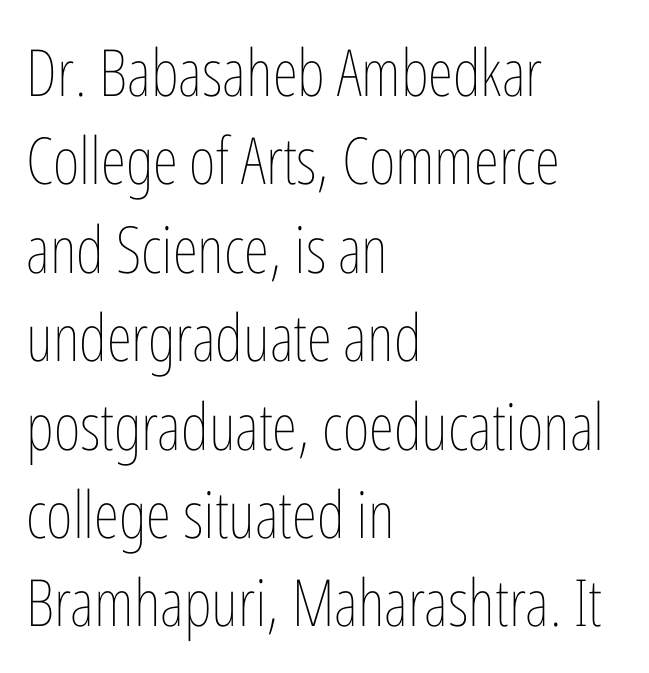
Q: Is the text bold? A: No.
Q: Is the text italic (slanted)? A: No, it is upright.
Q: Is the text underlined? A: No.
Q: How is the paragraph aligned? A: Left-aligned.
Q: Is the spacing between letters normal or unusually wide? A: Normal.
Q: Is the spacing between lines tight, normal or loose? A: Normal.
Q: Width (condensed, normal, or wide)? A: Condensed.
Q: Stroke contrast? A: Low.
Q: x-height? A: Medium.
Q: Monospaced? A: No.
